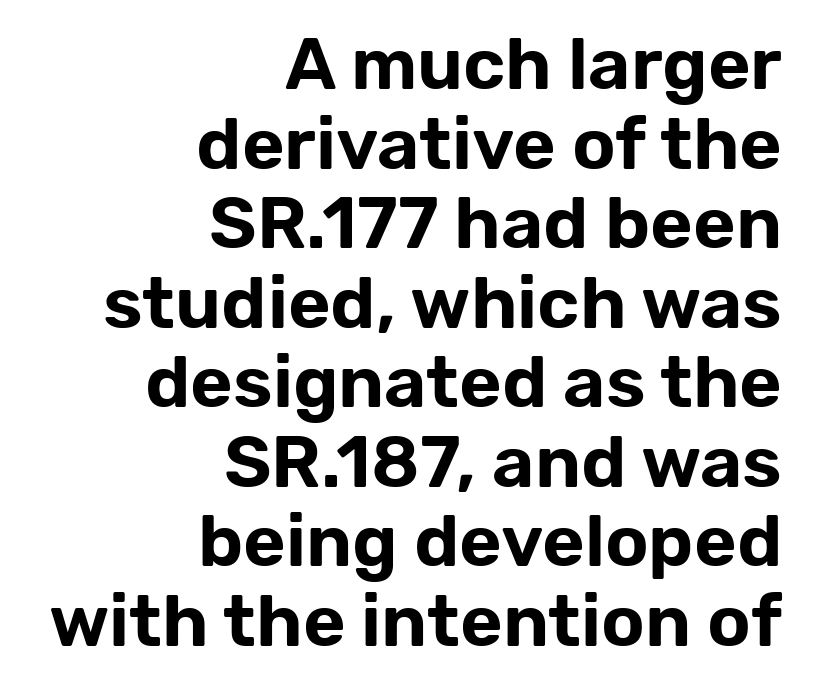
The image shows 73 px sans-serif type, upright; set right-aligned, tight line spacing (1.09x), normal letter spacing, not underlined; low stroke contrast and a medium x-height.
